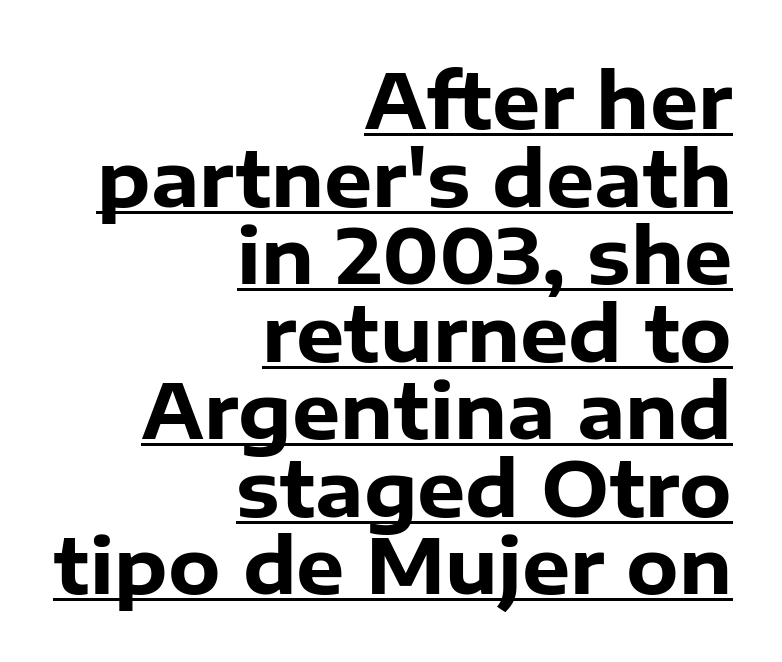
In terms of weight, the rendering is a true, heavy bold. Posture: vertical. These lines are rendered in a variable-pitch font. The string is rendered with underlining switched on. Serifs: no, the terminals of the letterforms are clean.
